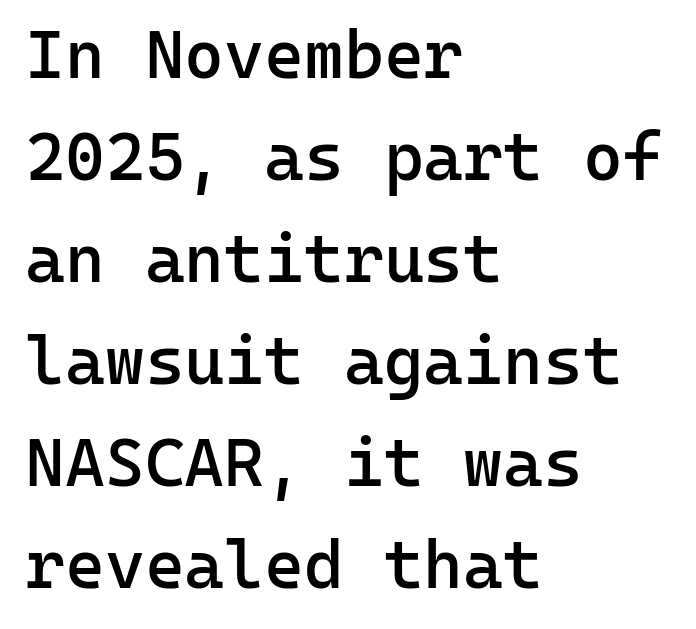
The image shows 68 px semibold sans-serif type, upright, monospaced; set left-aligned, normal line spacing (1.5x), normal letter spacing, not underlined; low stroke contrast and a medium x-height.
